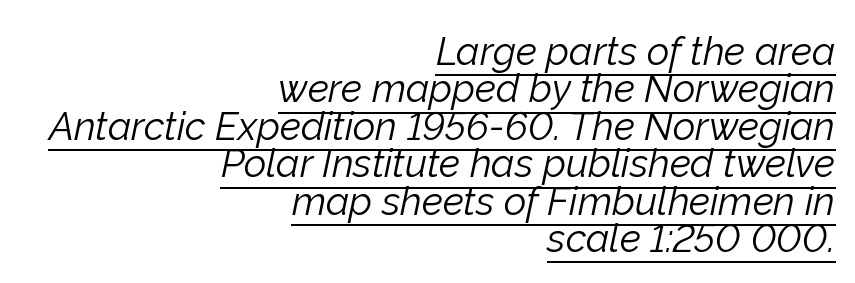
{"italic": "yes", "lean": "right", "slant_degrees": 12, "bold": "no", "weight": "light", "width": "normal", "stroke_contrast": "low", "x_height": "medium", "monospaced": "no", "underline": "yes", "align": "right", "line_spacing": "tight", "line_spacing_ratio": 0.96, "letter_spacing": "normal", "letter_spacing_em": 0.0, "glyph_px": 39}
